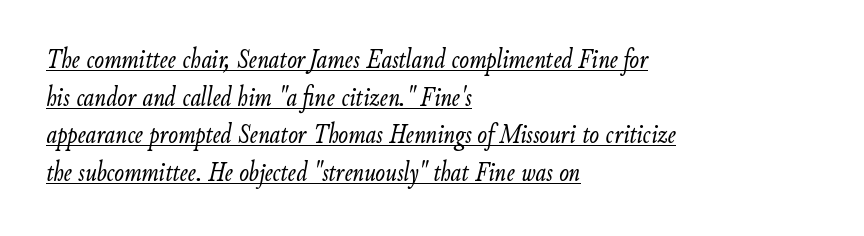
{"italic": "yes", "lean": "right", "slant_degrees": 9, "bold": "no", "weight": "light", "width": "condensed", "stroke_contrast": "low", "x_height": "small", "monospaced": "no", "underline": "yes", "align": "left", "line_spacing": "normal", "line_spacing_ratio": 1.3, "letter_spacing": "normal", "letter_spacing_em": 0.0, "glyph_px": 29}
